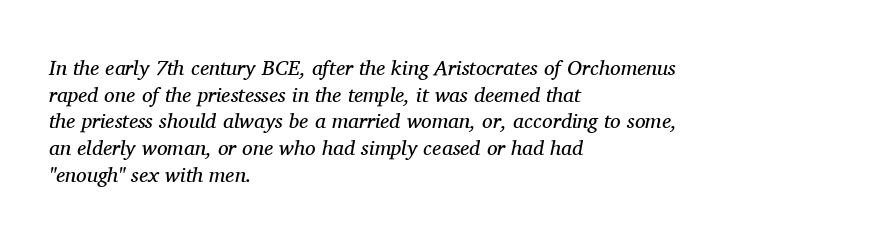
{"italic": "yes", "lean": "right", "slant_degrees": 11, "bold": "no", "underline": "no", "align": "left", "line_spacing": "normal", "line_spacing_ratio": 1.27, "letter_spacing": "normal", "letter_spacing_em": 0.0, "glyph_px": 21}
